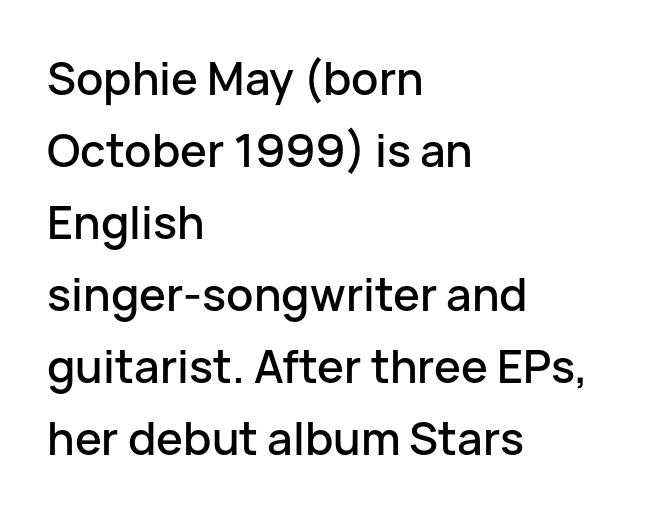
The image shows 45 px sans-serif type, upright; set left-aligned, normal line spacing (1.6x), normal letter spacing, not underlined; low stroke contrast and a medium x-height.
